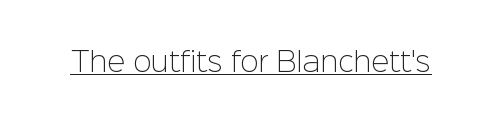
{"italic": "no", "bold": "no", "underline": "yes", "letter_spacing": "normal", "letter_spacing_em": 0.0, "glyph_px": 27}
